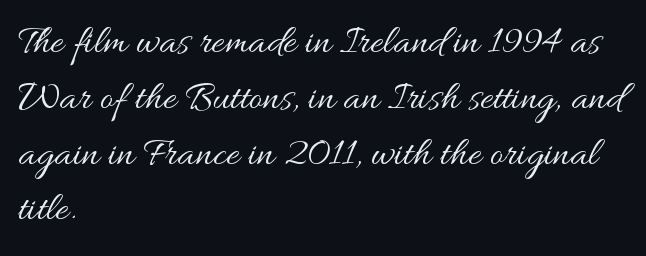
The image shows 41 px regular-weight, wide type; set left-aligned, normal line spacing (1.36x), normal letter spacing, not underlined; medium stroke contrast and a small x-height.
